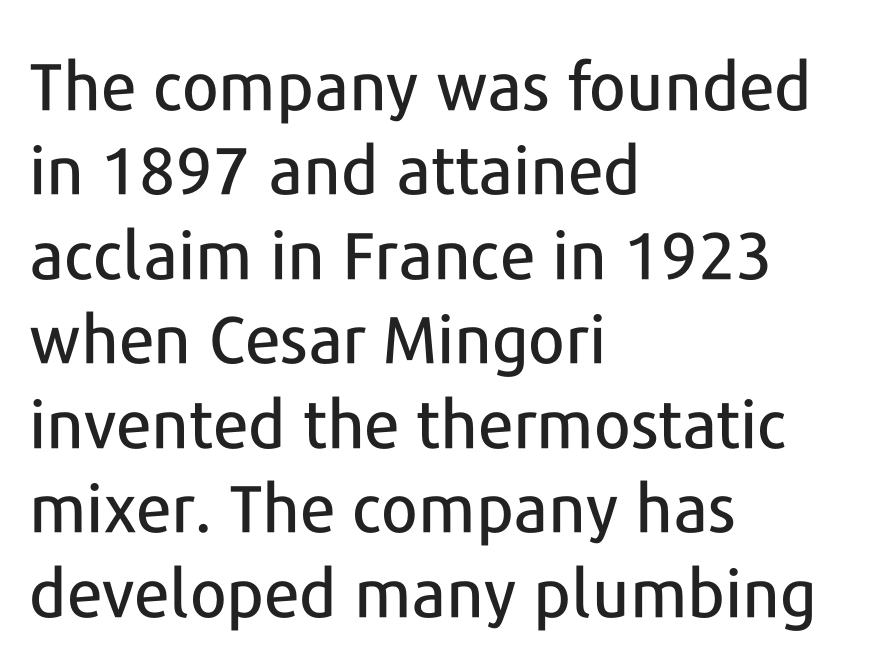
Q: Is the text italic (slanted)? A: No, it is upright.
Q: Is the typeface a serif or a sans-serif typeface? A: Sans-serif.
Q: Is the text underlined? A: No.
Q: How is the paragraph aligned? A: Left-aligned.
Q: Is the spacing between letters normal or unusually wide? A: Normal.
Q: Is the spacing between lines tight, normal or loose? A: Normal.
Q: Width (condensed, normal, or wide)? A: Normal.
Q: Stroke contrast? A: Low.
Q: x-height? A: Medium.
Q: Monospaced? A: No.
